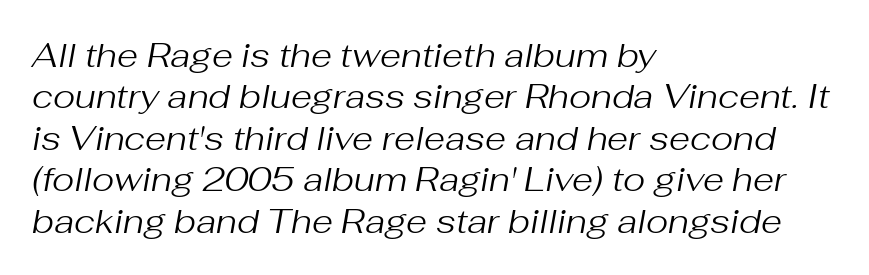
The image shows 34 px regular-weight type, italic (leaning right); set left-aligned, line spacing 1.22x, normal letter spacing, not underlined; medium stroke contrast and a medium x-height.
